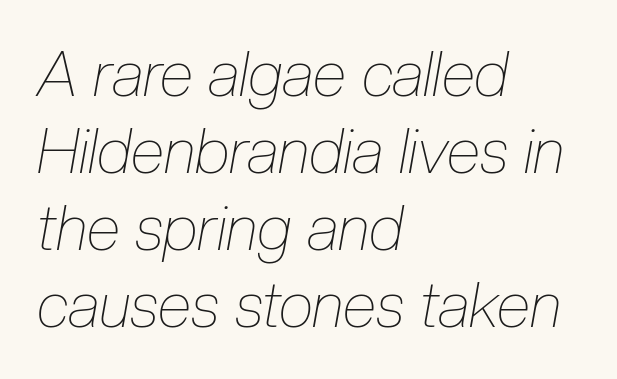
The image shows 62 px thin, condensed type, italic (leaning right); set left-aligned, line spacing 1.24x, normal letter spacing, not underlined; low stroke contrast and a medium x-height.
